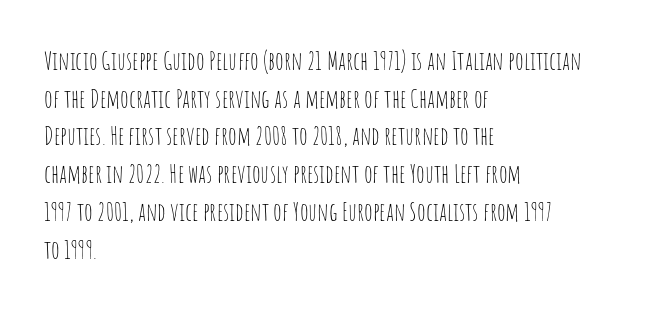
The face used here is rendered with its standard letterfit. Just letters on the line, the space beneath them empty. Caption: face not bold, strokes unweighted. Line spacing here is normal.
